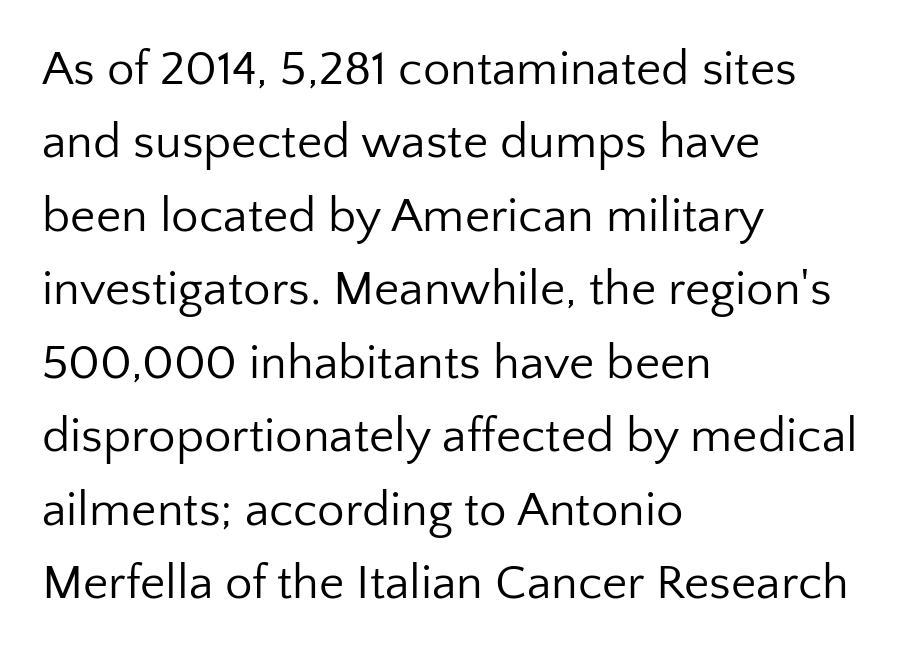
{"serif": "no", "italic": "no", "bold": "no", "weight": "regular", "width": "normal", "stroke_contrast": "low", "x_height": "medium", "monospaced": "no", "underline": "no", "align": "left", "line_spacing": "normal", "line_spacing_ratio": 1.5, "letter_spacing": "normal", "letter_spacing_em": 0.0, "glyph_px": 49}
